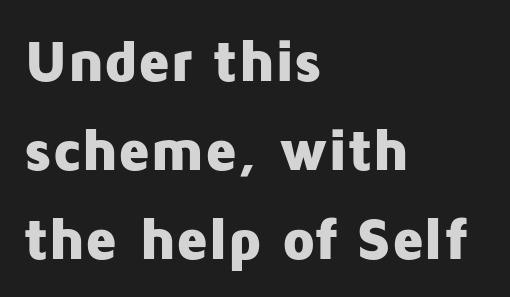
{"serif": "no", "italic": "no", "bold": "yes", "weight": "heavy", "width": "normal", "stroke_contrast": "low", "x_height": "medium", "monospaced": "no", "underline": "no", "align": "left", "line_spacing": "normal", "line_spacing_ratio": 1.51, "letter_spacing": "normal", "letter_spacing_em": 0.0, "glyph_px": 59}
